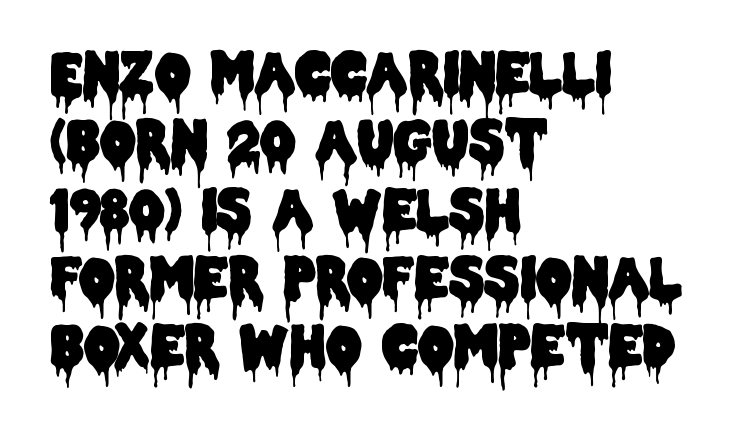
{"serif": "no", "italic": "no", "width": "condensed", "stroke_contrast": "low", "x_height": "large", "monospaced": "no", "underline": "no", "align": "left", "line_spacing_ratio": 1.22, "letter_spacing": "normal", "letter_spacing_em": 0.0, "glyph_px": 56}
